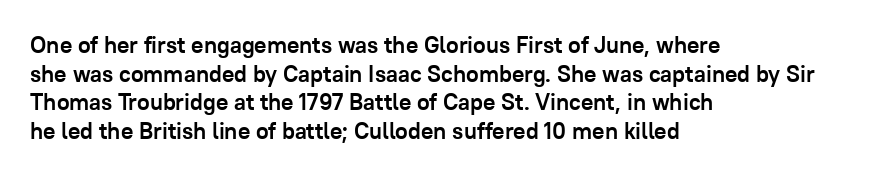
Q: Is the text bold? A: Yes.
Q: Is the text italic (slanted)? A: No, it is upright.
Q: Is the text underlined? A: No.
Q: How is the paragraph aligned? A: Left-aligned.
Q: Is the spacing between letters normal or unusually wide? A: Normal.
Q: Is the spacing between lines tight, normal or loose? A: Normal.
